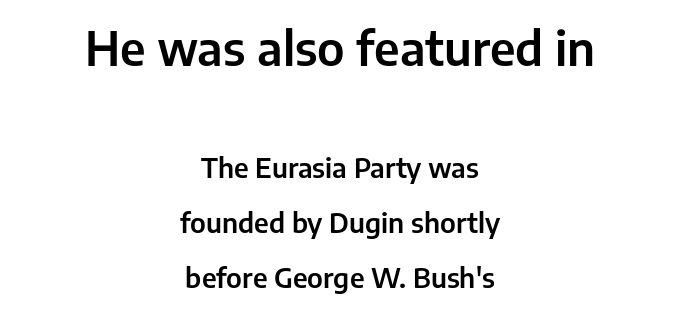
{"serif": "no", "italic": "no", "width": "normal", "stroke_contrast": "low", "x_height": "medium", "monospaced": "no", "underline": "no", "align": "center", "line_spacing": "loose", "line_spacing_ratio": 2.03, "letter_spacing": "normal", "letter_spacing_em": 0.0, "larger_block": "first", "size_ratio": 1.74, "glyph_px": 47}
